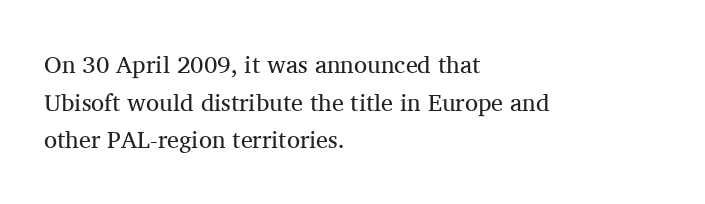
{"italic": "no", "bold": "no", "underline": "no", "align": "left", "line_spacing": "normal", "line_spacing_ratio": 1.57, "letter_spacing": "normal", "letter_spacing_em": 0.0, "glyph_px": 24}
